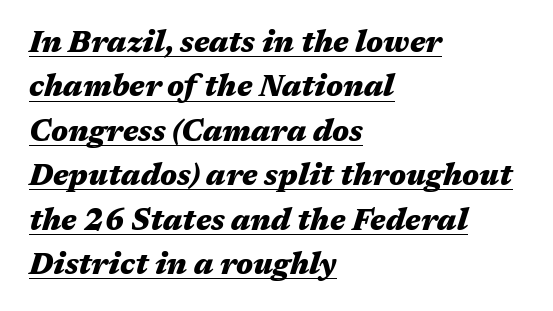
Interline gaps are of average width in this sample. These lines are set flush left with a ragged right edge. This sample uses plain, unmodified letter spacing. Each letter keeps its own natural width here, so spacing adapts to shape. Its strokes are broad and dark, the hallmark of bold type.
